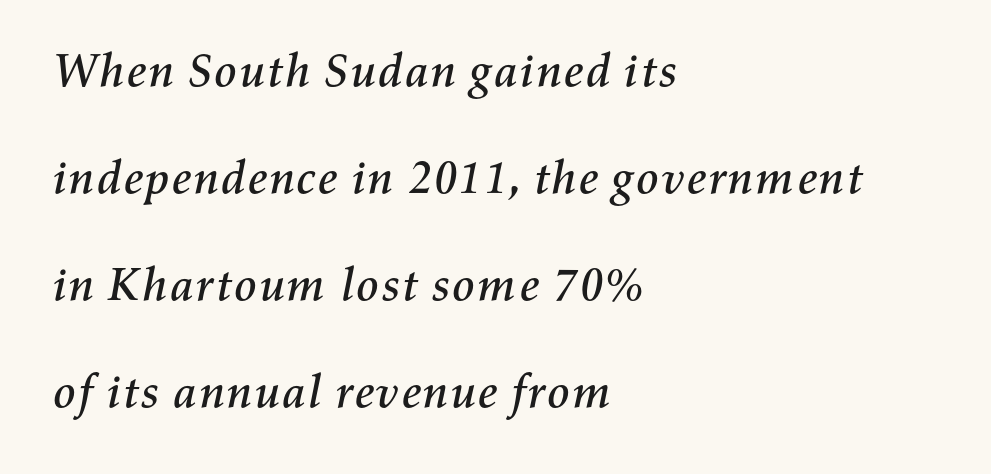
{"italic": "yes", "lean": "right", "slant_degrees": 11, "width": "normal", "stroke_contrast": "medium", "x_height": "medium", "monospaced": "no", "underline": "no", "align": "left", "line_spacing": "loose", "line_spacing_ratio": 2.28, "letter_spacing": "normal", "letter_spacing_em": 0.0, "glyph_px": 47}
